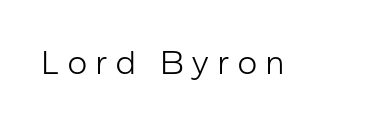
The weight tops out at a normal text grade. Between one letter and the next there's a generous, obvious gap. Is this a fixed-width face? No — the glyphs have proportional, varying widths. Italic? Not at all — the glyphs are vertical.
